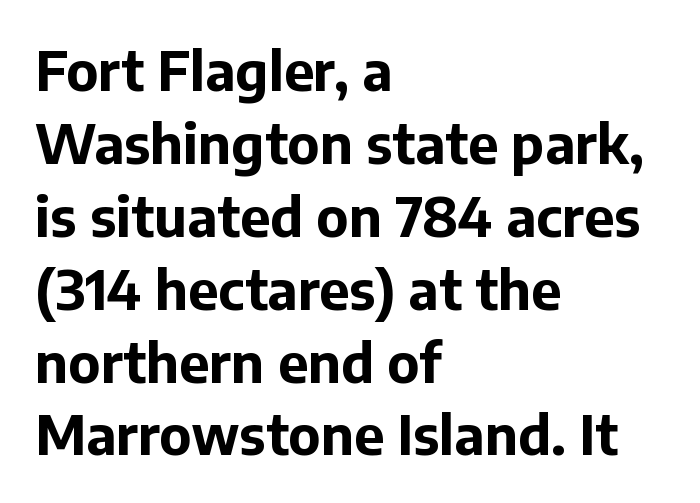
The image shows 54 px bold sans-serif type, upright; set left-aligned, normal line spacing (1.35x), normal letter spacing, not underlined; low stroke contrast and a medium x-height.
